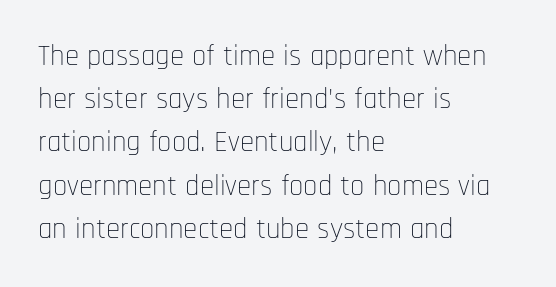
The passage shown is not bold in any degree. Does the type have serifs? No, each stem ends abruptly. Tracking value appears to be zero — textbook default spacing. Vertical strokes here are truly vertical. The line-height multiplier appears to be the usual default. Quick note: underline off.
